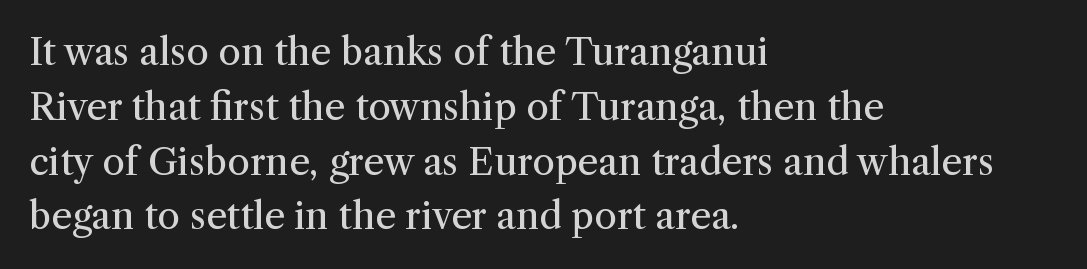
{"serif": "yes", "italic": "no", "bold": "no", "weight": "regular", "width": "normal", "stroke_contrast": "medium", "x_height": "medium", "monospaced": "no", "underline": "no", "align": "left", "line_spacing": "normal", "line_spacing_ratio": 1.48, "letter_spacing": "normal", "letter_spacing_em": 0.0, "glyph_px": 37}
